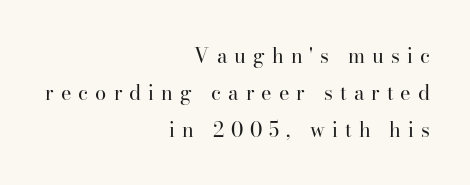
{"italic": "no", "bold": "no", "underline": "no", "align": "right", "line_spacing_ratio": 1.85, "letter_spacing": "wide", "letter_spacing_em": 0.35, "glyph_px": 20}
